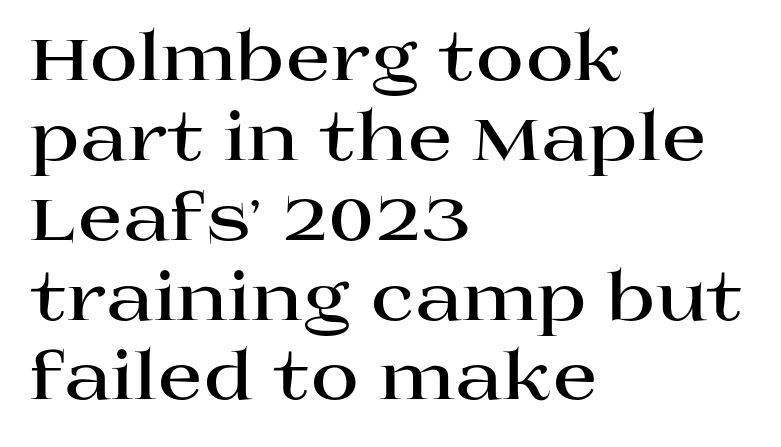
The glyphs are unaccompanied by any horizontal stroke below them. Typographic density is high because the face is bold. What kind of face is this? One with serifs. The rendering keeps characters at their native spacing. Rendered with straight, roman letterforms.
